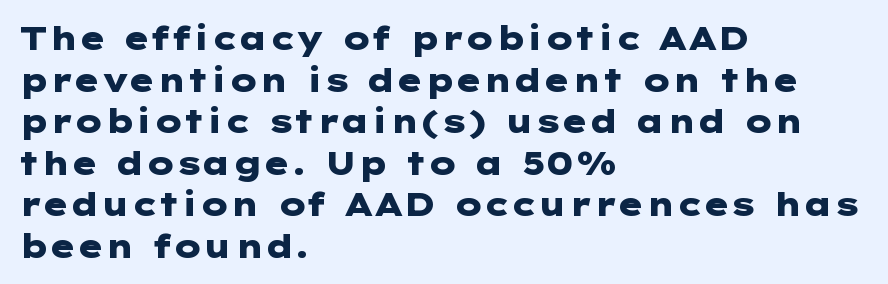
{"serif": "no", "italic": "no", "bold": "yes", "weight": "heavy", "width": "wide", "stroke_contrast": "low", "x_height": "medium", "underline": "no", "align": "left", "line_spacing": "normal", "line_spacing_ratio": 1.3, "letter_spacing": "normal", "letter_spacing_em": 0.0, "glyph_px": 32}
